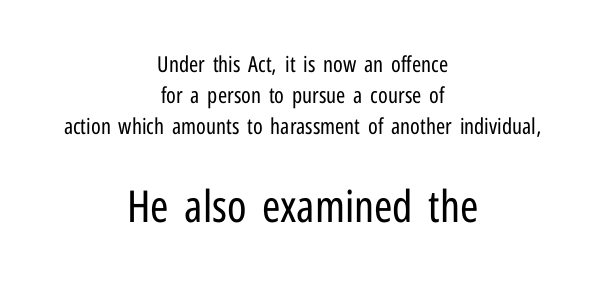
{"serif": "no", "italic": "no", "bold": "no", "weight": "regular", "width": "condensed", "stroke_contrast": "low", "x_height": "medium", "monospaced": "no", "underline": "no", "align": "center", "line_spacing": "normal", "line_spacing_ratio": 1.4, "letter_spacing": "normal", "letter_spacing_em": 0.0, "larger_block": "second", "size_ratio": 2.0, "glyph_px": 44}
